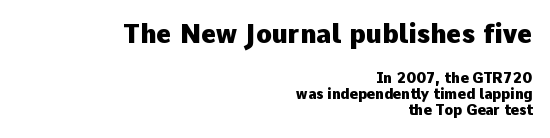
The image shows 26 px bold type, upright; set right-aligned, line spacing 1.16x, normal letter spacing, not underlined; the first (top) block is 1.86x larger.
